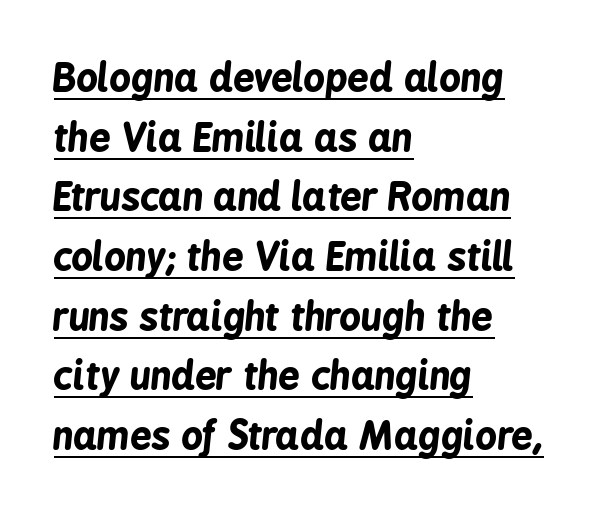
The image shows 38 px bold, condensed type, italic (leaning right); set left-aligned, normal line spacing (1.57x), normal letter spacing, underlined; low stroke contrast and a medium x-height.
